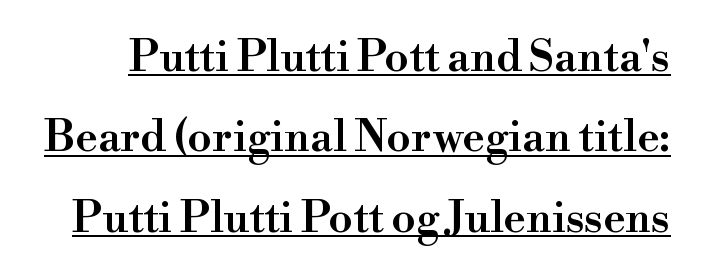
{"serif": "yes", "italic": "no", "bold": "semi", "weight": "semibold", "width": "normal", "stroke_contrast": "high", "x_height": "small", "monospaced": "no", "underline": "yes", "line_spacing_ratio": 1.87, "letter_spacing": "normal", "letter_spacing_em": 0.0, "glyph_px": 43}
